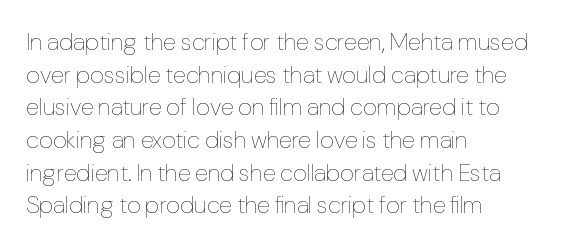
Plain, unruled lines of type. Ordinary non-slanted type is in use. Does extra space separate the letters? No, they use regular spacing. This is not heavy type; no bold has been used. These lines sit exactly where default settings would place them. Reading down the block, your eye returns to a fixed left position each line.
